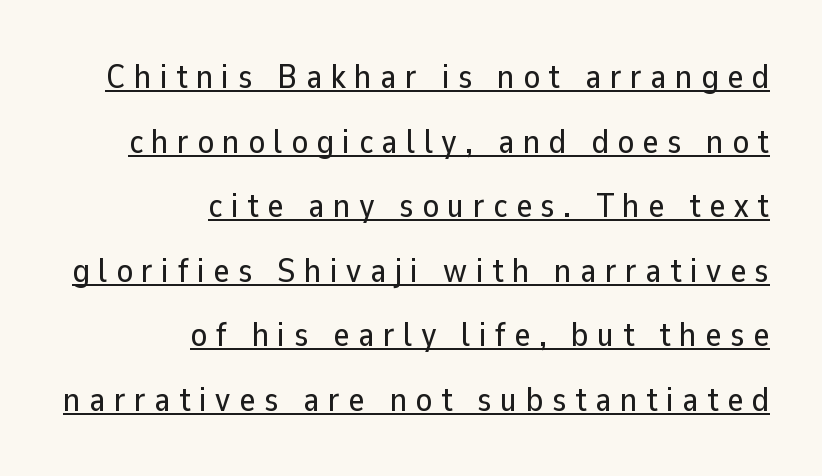
Someone cranked the tracking dial way up on this one. You can tell it's not italic because the verticals are truly vertical. Character widths vary here, with narrow letters taking less room than wide ones. The passage is arranged like a letterhead date or caption credit — flush right.
